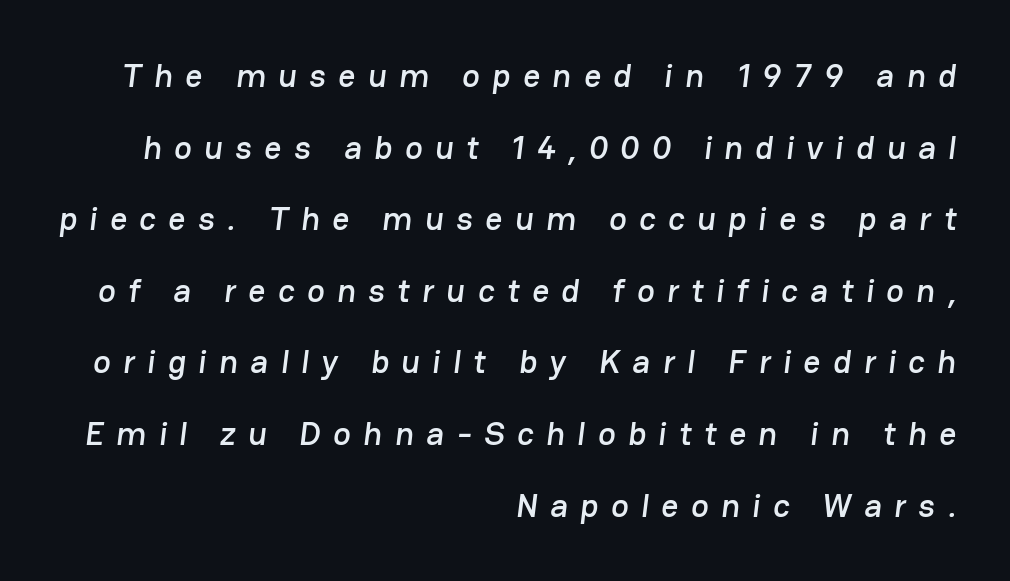
{"serif": "no", "width": "normal", "stroke_contrast": "low", "x_height": "medium", "monospaced": "no", "underline": "no", "align": "right", "line_spacing": "loose", "line_spacing_ratio": 2.17, "letter_spacing": "wide", "letter_spacing_em": 0.38, "glyph_px": 33}
